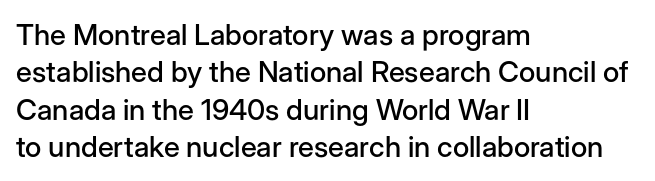
The image shows 29 px sans-serif type, upright; set left-aligned, normal line spacing (1.29x), normal letter spacing, not underlined; low stroke contrast and a medium x-height.
